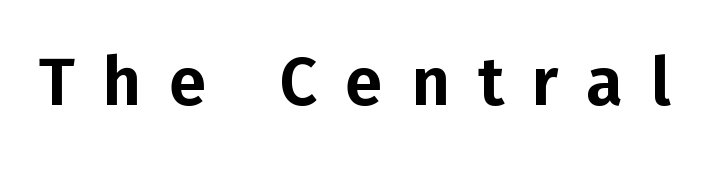
Lines of text with bare space underneath. Display-style spreading of the glyphs; the letterfit is very open. To sum up the face: it is a sans, with no serifs. The passage shown is typed in a proportional face where columns would drift. No italicization has been applied; the sample stays upright.
